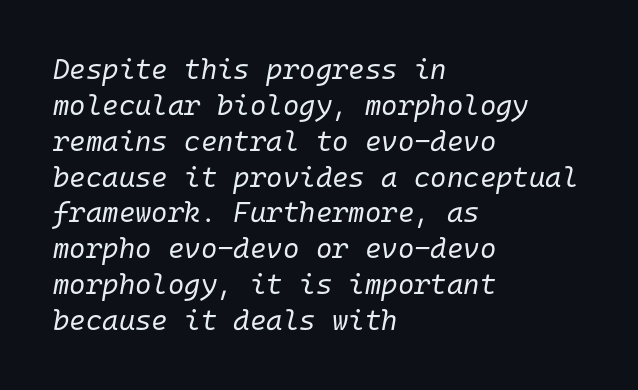
{"italic": "yes", "lean": "right", "slant_degrees": 10, "bold": "no", "weight": "regular", "width": "normal", "stroke_contrast": "low", "x_height": "medium", "monospaced": "yes", "underline": "no", "align": "left", "line_spacing": "normal", "line_spacing_ratio": 1.28, "letter_spacing": "normal", "letter_spacing_em": 0.0, "glyph_px": 28}
